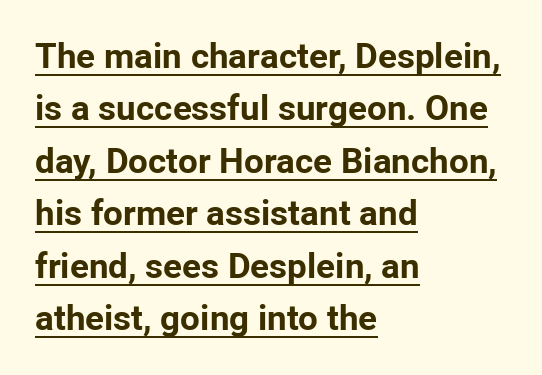
This sample is left-justified, so line endings fall wherever the words run out. A rule runs beneath these lines of type. A typesetter would call this leading conventional body-copy spacing. Think of a printed novel: that variable character pitch is what you see here. The passage shown has conventional tracking throughout.
